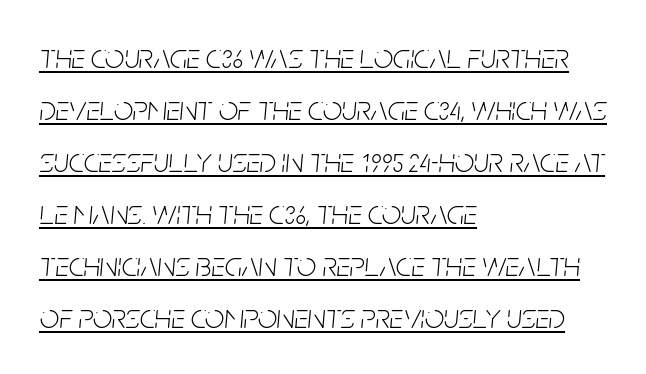
The image shows 34 px light, condensed type, italic (leaning right); set left-aligned, normal line spacing (1.53x), normal letter spacing, underlined; low stroke contrast and a large x-height.
